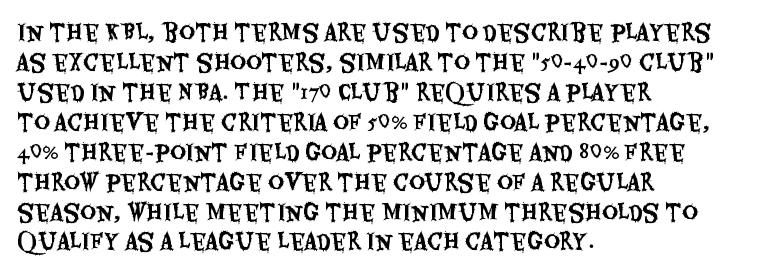
{"italic": "no", "underline": "no", "align": "left", "line_spacing": "normal", "line_spacing_ratio": 1.36, "letter_spacing": "normal", "letter_spacing_em": 0.0, "glyph_px": 22}
